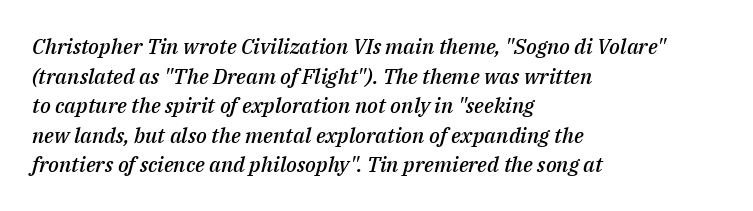
The foot of each line stays bare and open. The rendering applies a slant to the glyphs. How heavy is the stroke? Medium-heavy — a semibold, shy of bold. Line beginnings align vertically; line endings do not. Is the letter spacing exaggerated? No — it looks like the ordinary default.
